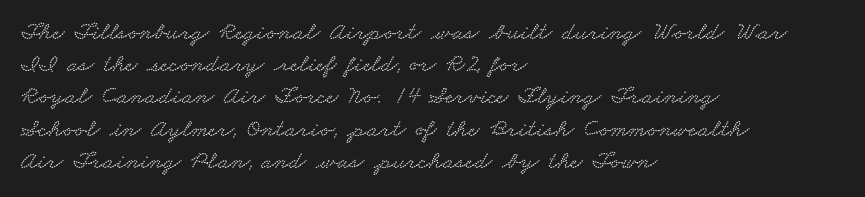
{"underline": "no", "align": "left", "line_spacing": "normal", "line_spacing_ratio": 1.29, "letter_spacing": "normal", "letter_spacing_em": 0.0, "glyph_px": 25}
